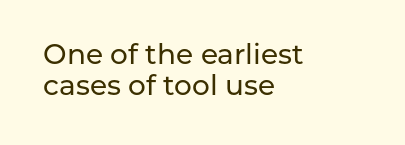
Q: Is the text italic (slanted)? A: No, it is upright.
Q: Is the typeface a serif or a sans-serif typeface? A: Sans-serif.
Q: Is the text underlined? A: No.
Q: How is the paragraph aligned? A: Left-aligned.
Q: Is the spacing between letters normal or unusually wide? A: Normal.
Q: Is the spacing between lines tight, normal or loose? A: Tight.
Q: Width (condensed, normal, or wide)? A: Normal.
Q: Stroke contrast? A: Low.
Q: x-height? A: Medium.
Q: Monospaced? A: No.
